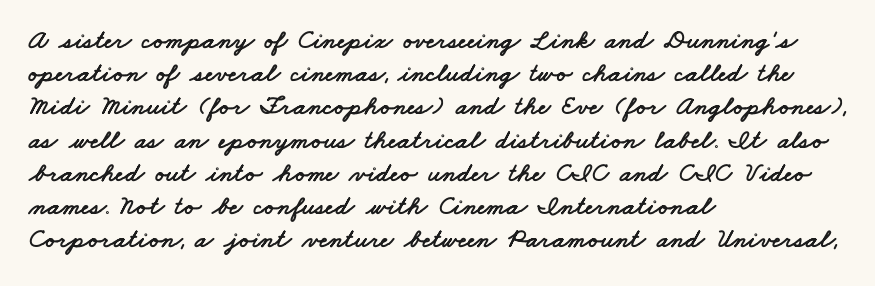
The face used here is rendered with its standard letterfit. Descender tails drop into unmarked territory. The setting favours the left margin, as ordinary paragraphs usually do.
